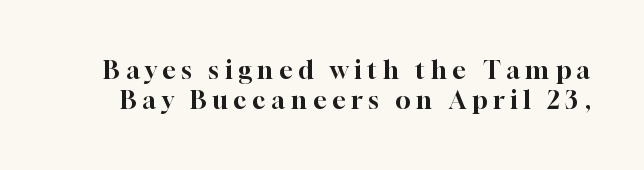
Q: Is the text italic (slanted)? A: No, it is upright.
Q: Is the text underlined? A: No.
Q: Is the spacing between letters normal or unusually wide? A: Unusually wide.
